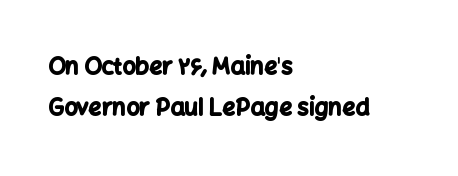
The image shows 23 px bold type, upright; set left-aligned, line spacing 1.77x, normal letter spacing, not underlined.
